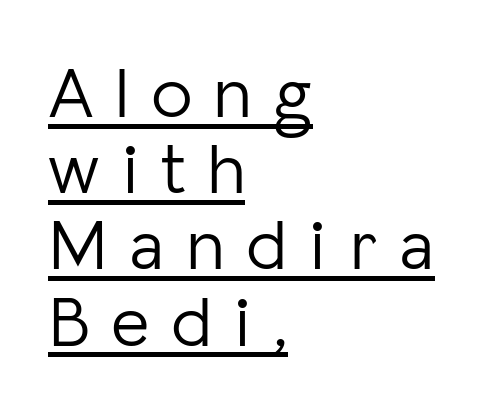
Note the varied advance widths — an 'i' is clearly narrower than an 'm'. Quick note: interline space is minimal. Check the space under the baseline: a stroke is drawn there. Is the stroke heavy? The answer is a plain regular-or-lighter.
